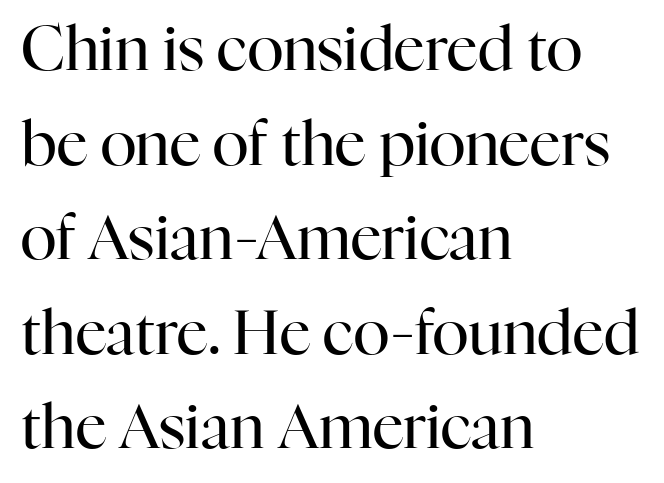
The image shows 61 px regular-weight serif type, upright; set left-aligned, normal line spacing (1.55x), normal letter spacing, not underlined; high stroke contrast and a medium x-height.
